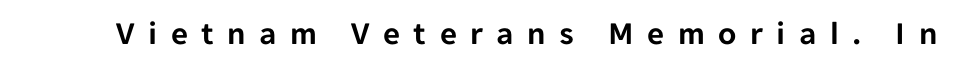
Every stem runs plumb, perpendicular to the baseline. Descenders are the only things crossing below the line. The type is letterspaced generously, with wide tracking. Here the designer chose a conventional face with non-uniform glyph widths. Font category for this specimen: sans-serif.
